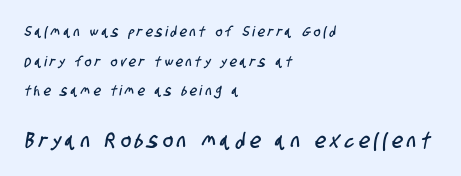
{"underline": "no", "align": "left", "line_spacing": "loose", "line_spacing_ratio": 2.12, "letter_spacing": "wide", "letter_spacing_em": 0.24, "larger_block": "second", "size_ratio": 1.5, "glyph_px": 21}
